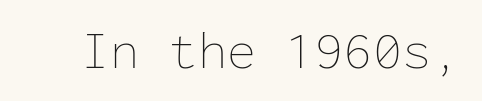
The image shows 53 px thin type, upright, monospaced; set normal letter spacing, not underlined; low stroke contrast and a medium x-height.
